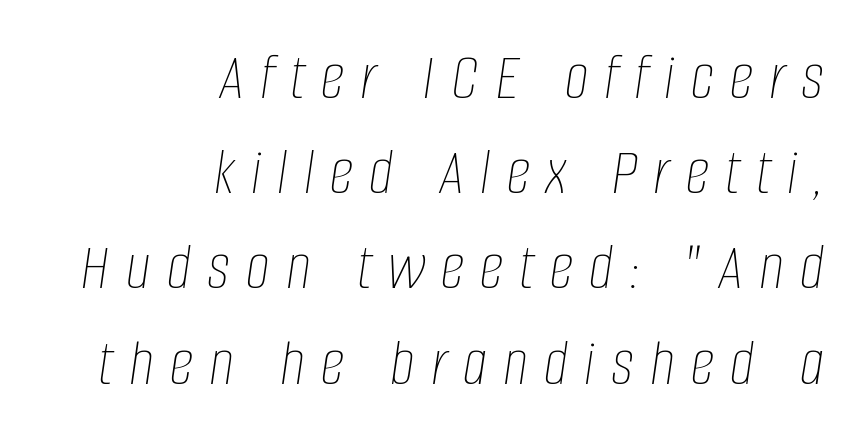
The image shows 68 px thin, condensed type, italic (leaning right); set right-aligned, normal line spacing (1.4x), unusually wide letter spacing (+0.24 em), not underlined; low stroke contrast and a large x-height.
